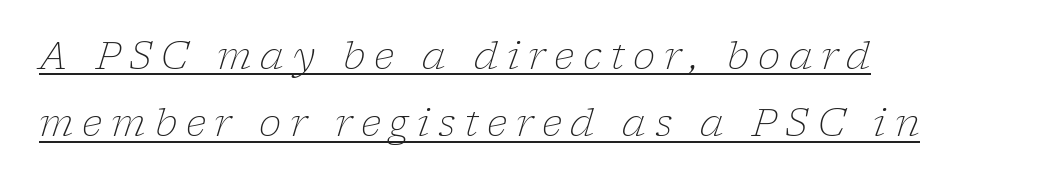
The image shows 38 px light serif type, italic (leaning right); set left-aligned, line spacing 1.77x, unusually wide letter spacing (+0.23 em), underlined; low stroke contrast and a medium x-height.
